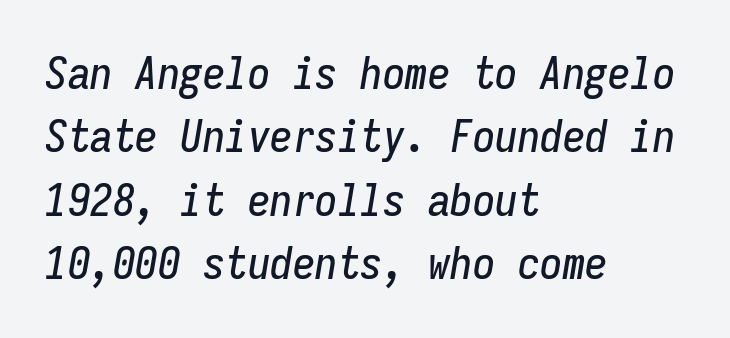
The image shows 45 px condensed type, italic (leaning right), monospaced; set left-aligned, normal line spacing (1.41x), normal letter spacing, not underlined; low stroke contrast and a medium x-height.
